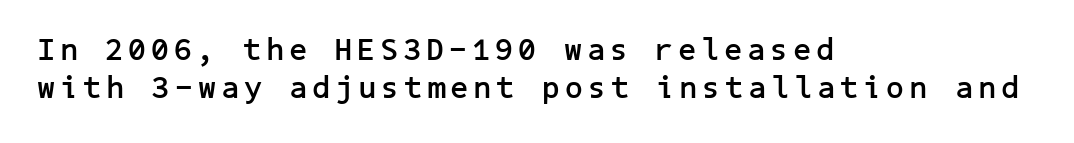
{"serif": "no", "italic": "no", "bold": "yes", "weight": "semibold", "width": "normal", "stroke_contrast": "low", "x_height": "medium", "underline": "no", "align": "left", "line_spacing_ratio": 1.22, "glyph_px": 31}
